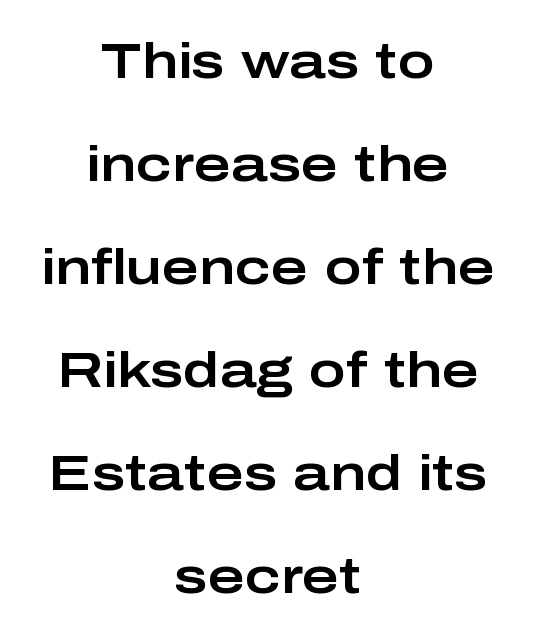
{"serif": "no", "italic": "no", "width": "wide", "stroke_contrast": "low", "x_height": "medium", "monospaced": "no", "underline": "no", "align": "center", "line_spacing": "loose", "line_spacing_ratio": 2.06, "letter_spacing": "normal", "letter_spacing_em": 0.0, "glyph_px": 50}
